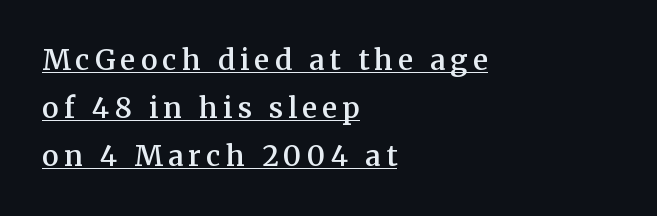
Students, observe the line beneath the letters — that is underlining. Caption: semibold face, moderately heavy strokes. Is this a fixed-width face? No — the glyphs have proportional, varying widths. Nope, not italic — everything's standing straight.
